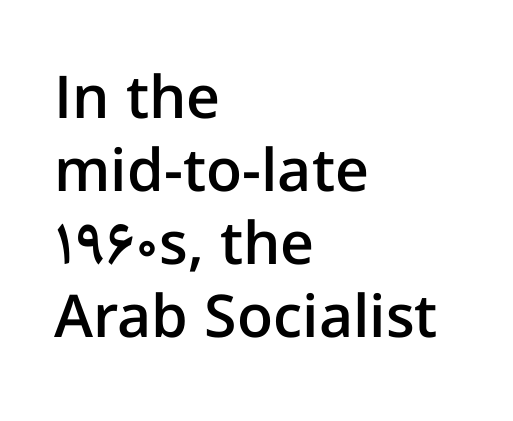
All the whitespace from short lines collects on the right. Tall strokes in this sample are plumb rather than angled. Between one letter and the next there's only the usual sliver of space. Nobody drew a line under any word here. On the weight axis this lands at semibold, roughly 600. Here the designer chose a conventional face with non-uniform glyph widths.
